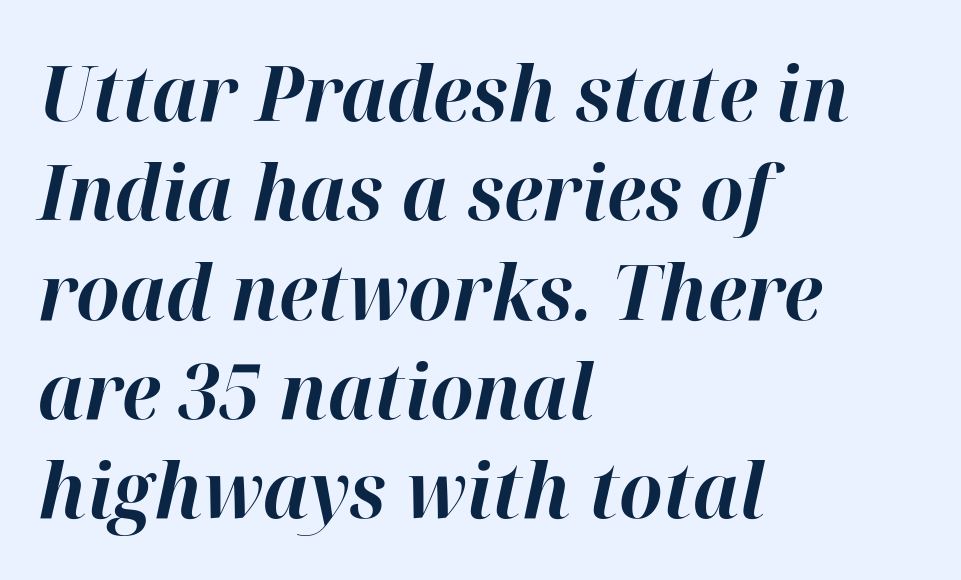
The face used here is rendered with its standard letterfit. Decoration check: the copy has no underline. Varying glyph widths throughout — classic text-font behaviour. Italic? Definitely — the glyphs are oblique. The typesetter chose a ragged-right arrangement here.
